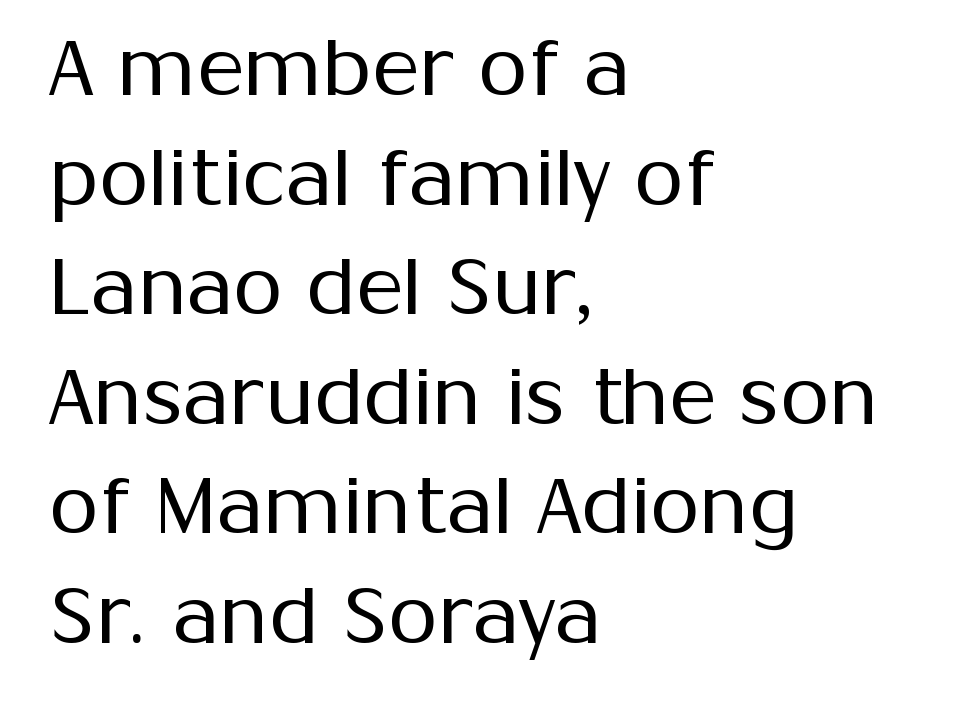
{"serif": "no", "italic": "no", "bold": "no", "weight": "regular", "width": "normal", "stroke_contrast": "medium", "x_height": "medium", "monospaced": "no", "underline": "no", "align": "left", "line_spacing": "normal", "line_spacing_ratio": 1.37, "letter_spacing": "normal", "letter_spacing_em": 0.0, "glyph_px": 80}
